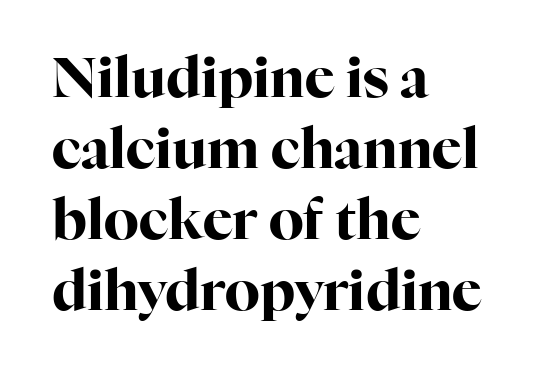
The image shows 56 px bold serif type, upright; set left-aligned, normal line spacing (1.27x), normal letter spacing, not underlined; high stroke contrast and a medium x-height.
